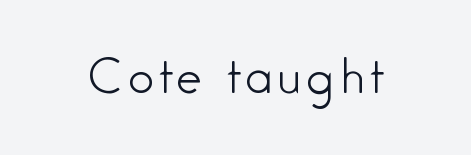
The image shows 45 px light, condensed sans-serif type, upright; set not underlined; low stroke contrast and a medium x-height.
